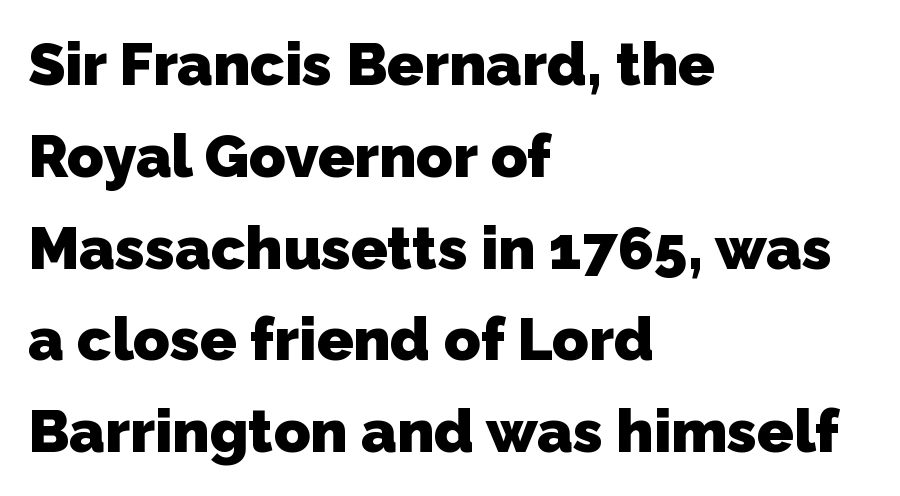
Q: Is the text bold? A: Yes.
Q: Is the typeface a serif or a sans-serif typeface? A: Sans-serif.
Q: Is the text underlined? A: No.
Q: How is the paragraph aligned? A: Left-aligned.
Q: Is the spacing between letters normal or unusually wide? A: Normal.
Q: Is the spacing between lines tight, normal or loose? A: Normal.
Q: Width (condensed, normal, or wide)? A: Normal.
Q: Stroke contrast? A: Low.
Q: x-height? A: Medium.
Q: Monospaced? A: No.
